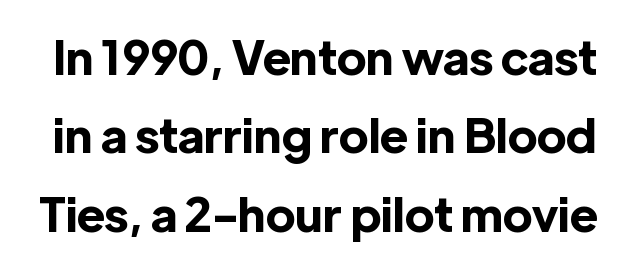
The image shows 47 px bold sans-serif type, upright; set normal line spacing (1.67x), normal letter spacing, not underlined; a medium x-height.
